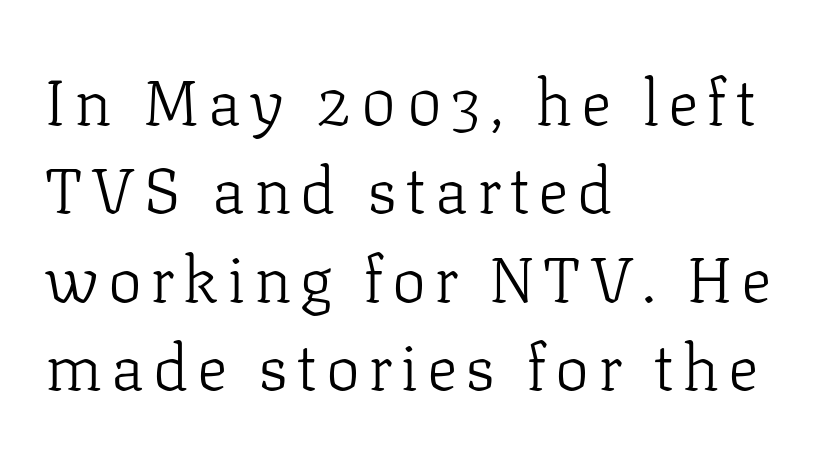
Q: Is the text bold? A: No.
Q: Is the text italic (slanted)? A: No, it is upright.
Q: Is the typeface a serif or a sans-serif typeface? A: Serif.
Q: Is the text underlined? A: No.
Q: How is the paragraph aligned? A: Left-aligned.
Q: Is the spacing between lines tight, normal or loose? A: Normal.
Q: Width (condensed, normal, or wide)? A: Normal.
Q: Stroke contrast? A: Low.
Q: x-height? A: Medium.
Q: Monospaced? A: No.
